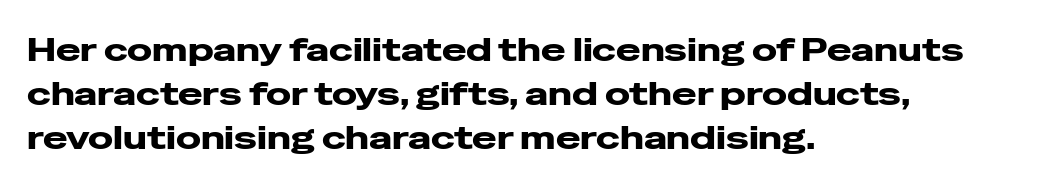
Q: Is the text italic (slanted)? A: No, it is upright.
Q: Is the typeface a serif or a sans-serif typeface? A: Sans-serif.
Q: Is the text underlined? A: No.
Q: How is the paragraph aligned? A: Left-aligned.
Q: Is the spacing between letters normal or unusually wide? A: Normal.
Q: Is the spacing between lines tight, normal or loose? A: Normal.
Q: Width (condensed, normal, or wide)? A: Wide.
Q: Stroke contrast? A: Low.
Q: x-height? A: Medium.
Q: Monospaced? A: No.
